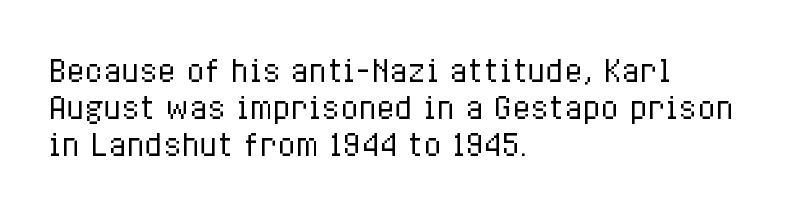
Weight class: somewhere from thin through regular. The setting favours the left margin, as ordinary paragraphs usually do. What stands out about the letter spacing? Nothing — it is the standard amount. Lines of text with bare space underneath. The axis of the letterforms is exactly vertical.
